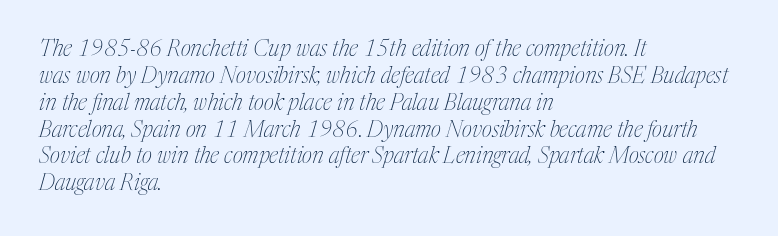
The image shows 22 px text type, italic (leaning right); set left-aligned, line spacing 1.22x, normal letter spacing, not underlined.
